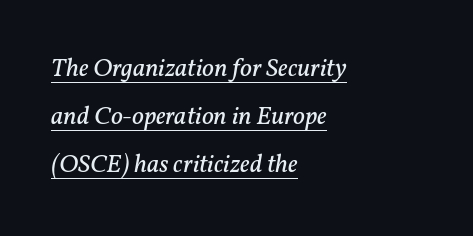
The image shows 26 px text type, italic (leaning right); set left-aligned, line spacing 1.85x, normal letter spacing, underlined.
